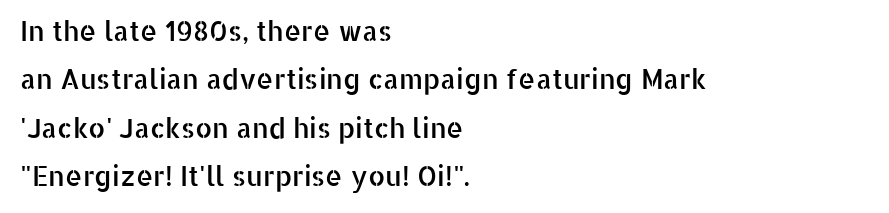
The image shows 27 px text type, upright; set left-aligned, line spacing 1.79x, normal letter spacing, not underlined.
